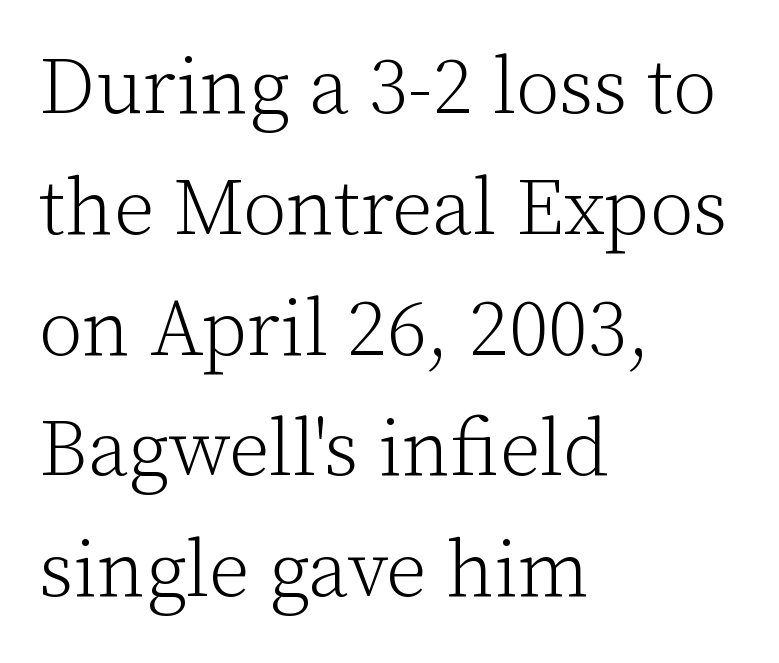
The image shows 80 px light serif type, upright; set left-aligned, normal line spacing (1.51x), normal letter spacing, not underlined; low stroke contrast and a medium x-height.
